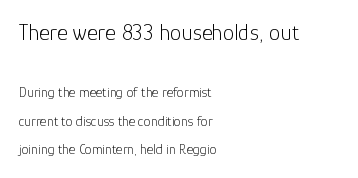
Q: Is the text bold? A: No.
Q: Is the text italic (slanted)? A: No, it is upright.
Q: Is the text underlined? A: No.
Q: How is the paragraph aligned? A: Left-aligned.
Q: Is the spacing between letters normal or unusually wide? A: Normal.
Q: Is the spacing between lines tight, normal or loose? A: Loose.
Q: Which block of text is set in a larger size, the first (top) or the second (bottom)? A: The first (top) one.
